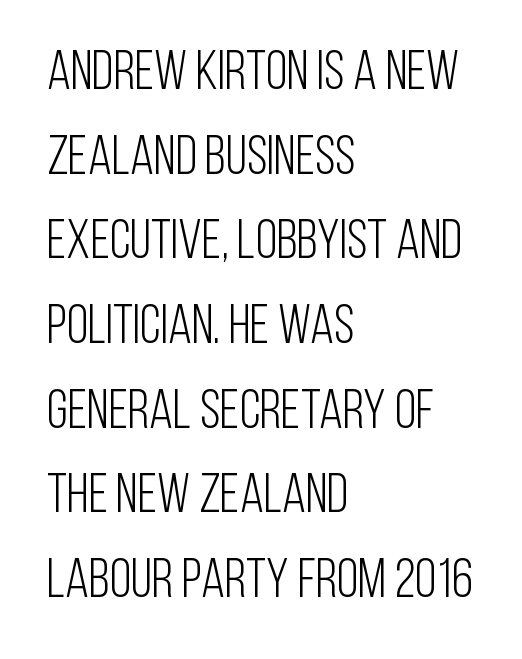
The image shows 55 px light, condensed sans-serif type, upright; set left-aligned, normal line spacing (1.54x), normal letter spacing, not underlined; low stroke contrast and a large x-height.
